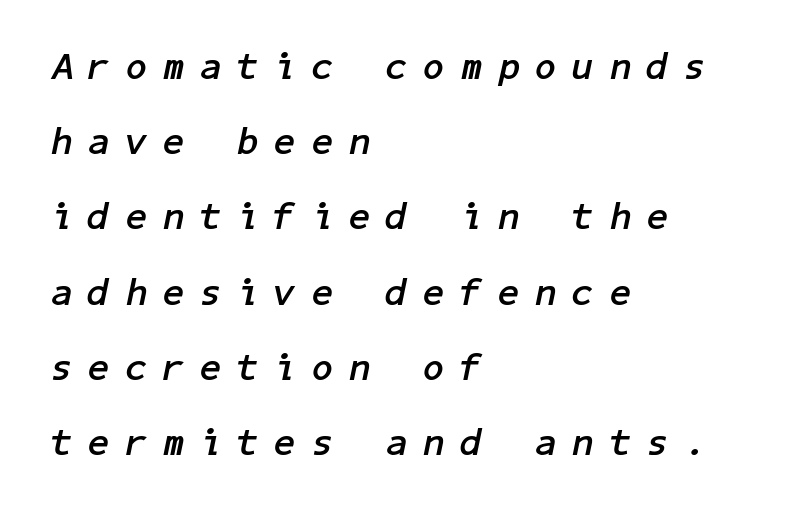
{"italic": "yes", "lean": "right", "slant_degrees": 11, "bold": "yes", "weight": "semibold", "width": "normal", "stroke_contrast": "low", "x_height": "medium", "underline": "no", "align": "left", "line_spacing": "loose", "line_spacing_ratio": 1.98, "letter_spacing": "wide", "letter_spacing_em": 0.43, "glyph_px": 38}
